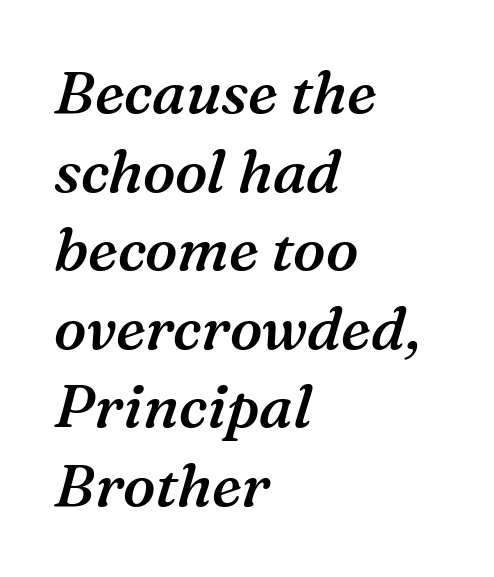
Posture: slanted. A normal amount of white space separates one row of letters from the next. The type is set solid horizontally, with unmodified tracking. Regarding serifs, this sample has them.
